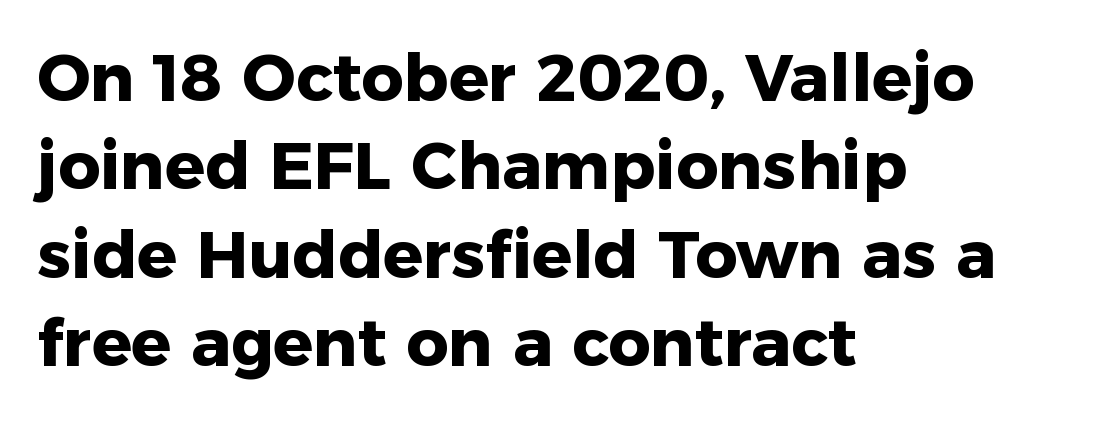
No feet cap the strokes, marking this as sans-serif type. The lettering holds an erect, upright posture throughout. Vertical spacing — default. The glyphs have the mass of a bold cut. Underlining? Definitely not there.
